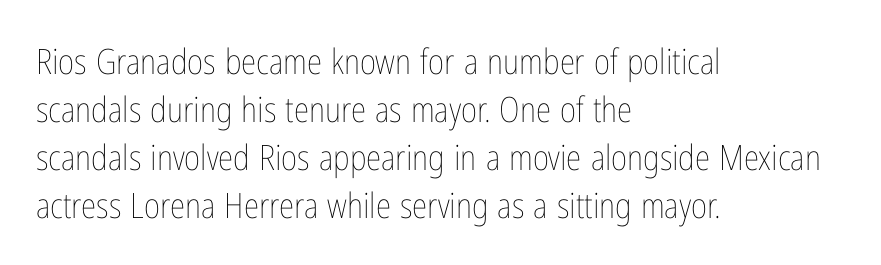
The image shows 35 px thin, condensed type, upright; set left-aligned, normal line spacing (1.37x), normal letter spacing, not underlined; low stroke contrast and a medium x-height.
